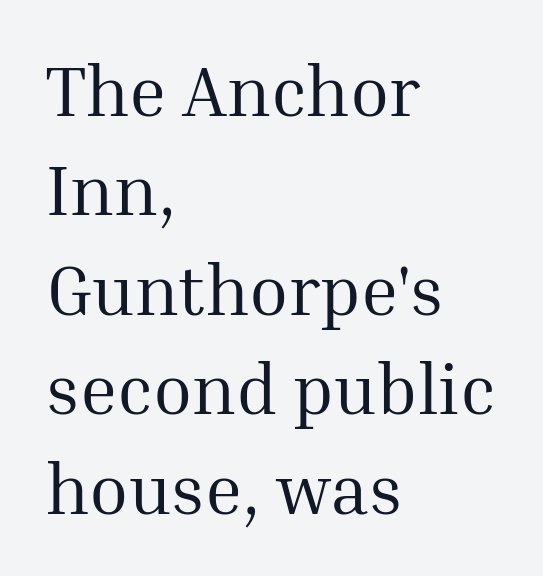
{"serif": "yes", "italic": "no", "bold": "no", "weight": "regular", "width": "normal", "stroke_contrast": "medium", "x_height": "medium", "monospaced": "no", "underline": "no", "align": "left", "line_spacing": "normal", "line_spacing_ratio": 1.4, "letter_spacing": "normal", "letter_spacing_em": 0.0, "glyph_px": 71}
